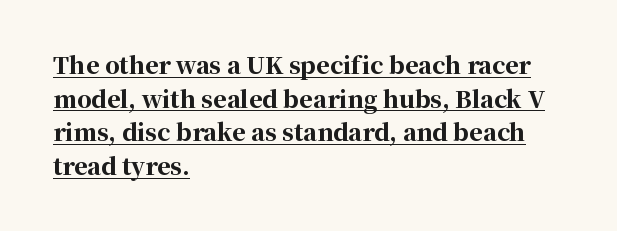
Q: Is the text bold? A: Yes.
Q: Is the text italic (slanted)? A: No, it is upright.
Q: Is the text underlined? A: Yes.
Q: How is the paragraph aligned? A: Left-aligned.
Q: Is the spacing between letters normal or unusually wide? A: Normal.
Q: Is the spacing between lines tight, normal or loose? A: Normal.
